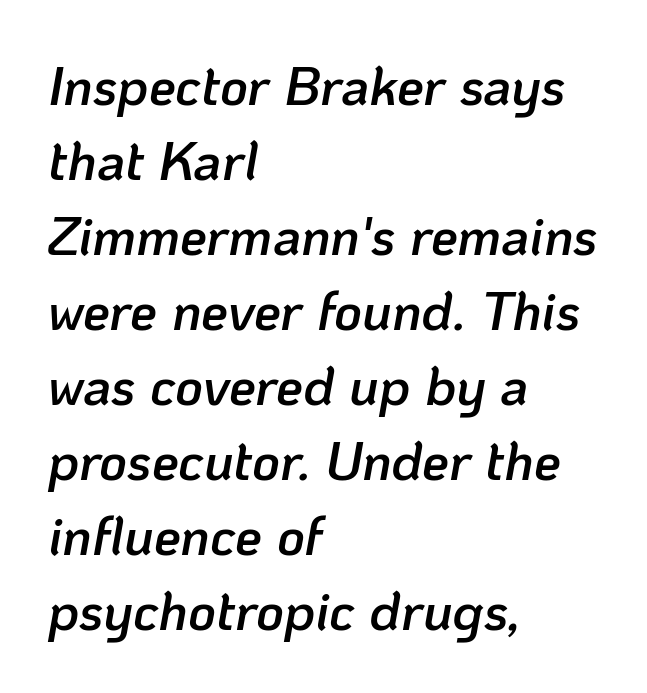
Q: Is the text bold? A: Semi-bold.
Q: Is the text italic (slanted)? A: Yes, it leans right by about 10 degrees.
Q: Is the text underlined? A: No.
Q: How is the paragraph aligned? A: Left-aligned.
Q: Is the spacing between letters normal or unusually wide? A: Normal.
Q: Is the spacing between lines tight, normal or loose? A: Normal.
Q: Width (condensed, normal, or wide)? A: Normal.
Q: Stroke contrast? A: Low.
Q: x-height? A: Medium.
Q: Monospaced? A: No.
